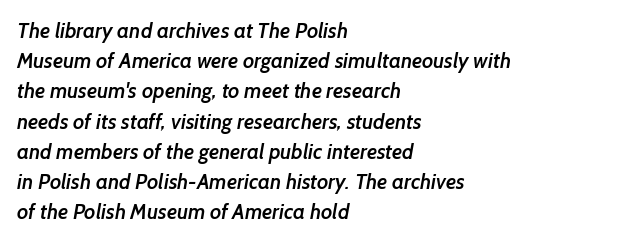
{"bold": "semi", "underline": "no", "align": "left", "line_spacing": "normal", "line_spacing_ratio": 1.44, "letter_spacing": "normal", "letter_spacing_em": 0.0, "glyph_px": 21}
